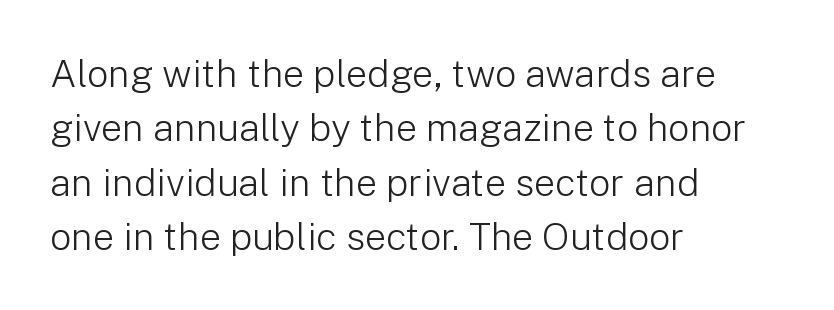
{"serif": "no", "italic": "no", "bold": "no", "weight": "light", "width": "normal", "stroke_contrast": "low", "x_height": "medium", "monospaced": "no", "underline": "no", "align": "left", "line_spacing": "normal", "line_spacing_ratio": 1.43, "letter_spacing": "normal", "letter_spacing_em": 0.0, "glyph_px": 38}
